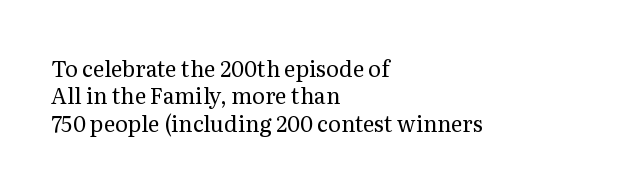
Counters stay open thanks to moderate or lighter strokes. All the whitespace from short lines collects on the right. Normally led — the rows are evenly, conventionally spaced. The glyphs are unaccompanied by any horizontal stroke below them.
